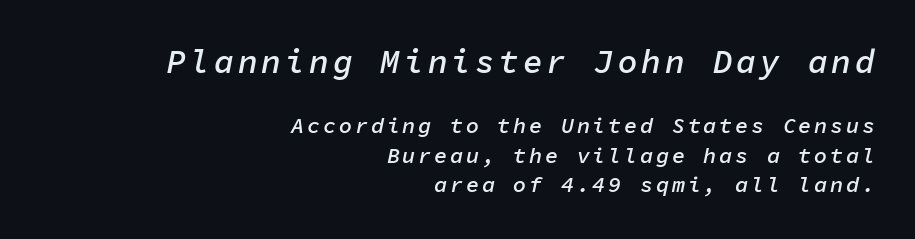
Q: Is the text bold? A: Semi-bold.
Q: Is the text italic (slanted)? A: Yes, it leans right by about 11 degrees.
Q: Is the text underlined? A: No.
Q: How is the paragraph aligned? A: Right-aligned.
Q: Is the spacing between lines tight, normal or loose? A: Normal.
Q: Which block of text is set in a larger size, the first (top) or the second (bottom)? A: The first (top) one.
Q: Width (condensed, normal, or wide)? A: Normal.
Q: Stroke contrast? A: Low.
Q: x-height? A: Medium.
Q: Monospaced? A: Yes.
